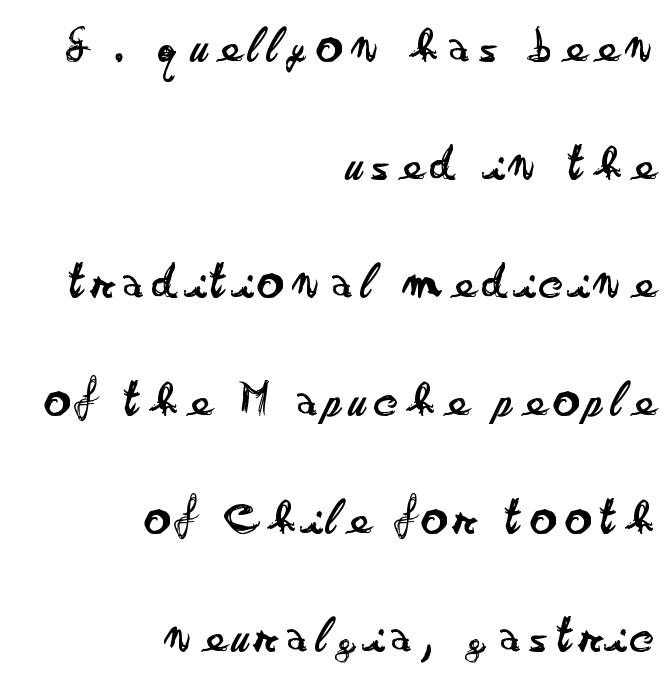
Q: Is the text bold? A: No.
Q: Is the text italic (slanted)? A: No, it is upright.
Q: Is the typeface a serif or a sans-serif typeface? A: Sans-serif.
Q: Is the text underlined? A: No.
Q: How is the paragraph aligned? A: Right-aligned.
Q: Is the spacing between lines tight, normal or loose? A: Loose.
Q: Width (condensed, normal, or wide)? A: Wide.
Q: Stroke contrast? A: Low.
Q: x-height? A: Small.
Q: Monospaced? A: No.
